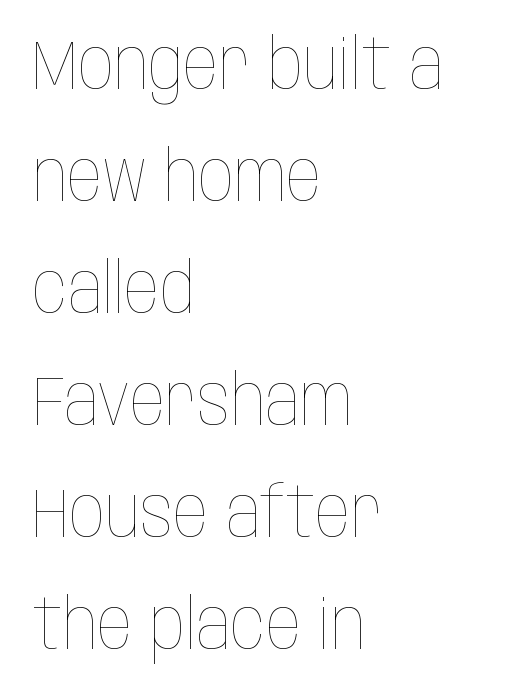
Think of a printed novel: that variable character pitch is what you see here. The line-height multiplier appears to be the usual default. A typesetter would call this zero additional tracking. Underline: absent. The font sits on the lighter half of the weight spectrum, regular included.
